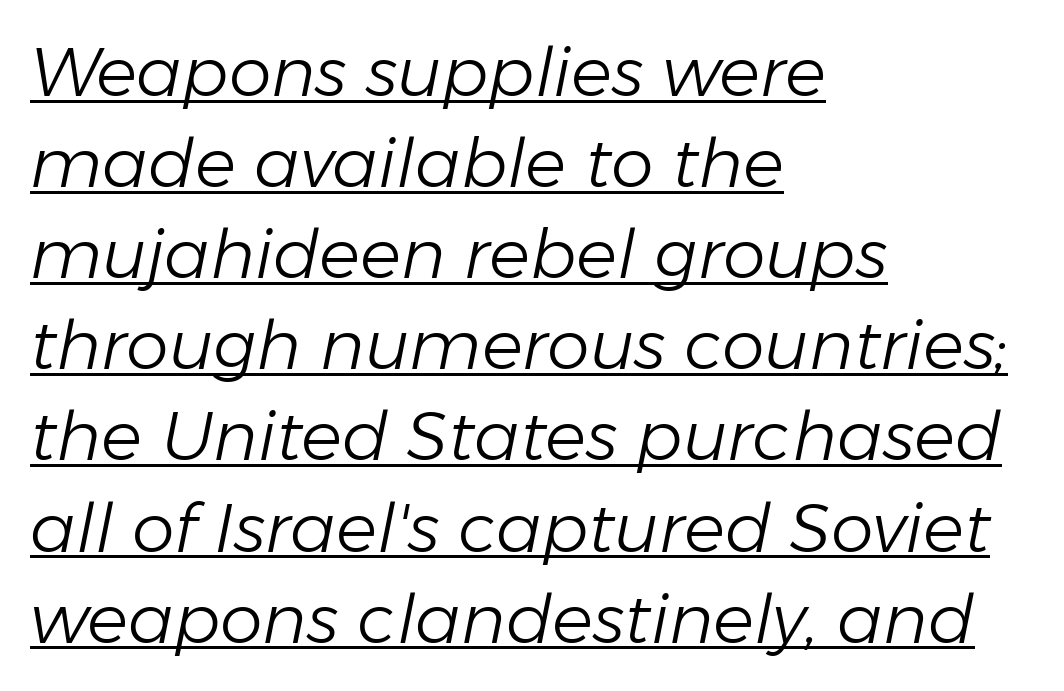
{"italic": "yes", "lean": "right", "slant_degrees": 11, "bold": "no", "weight": "light", "width": "normal", "stroke_contrast": "low", "x_height": "medium", "monospaced": "no", "underline": "yes", "align": "left", "line_spacing": "normal", "line_spacing_ratio": 1.34, "letter_spacing": "normal", "letter_spacing_em": 0.0, "glyph_px": 68}
